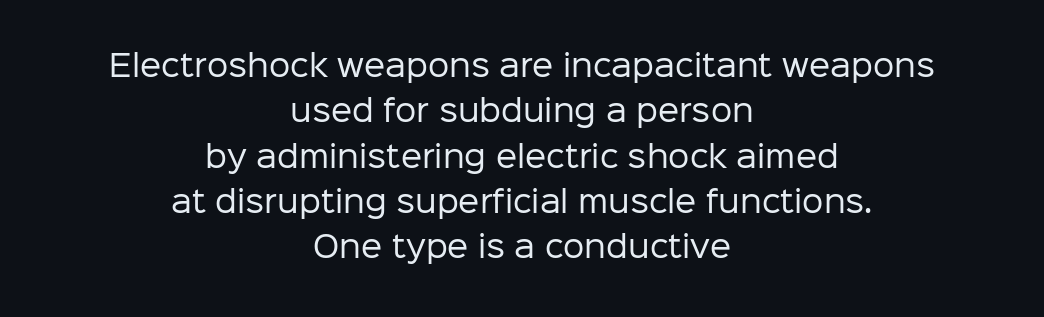
The text block is weighted toward neither margin, spreading evenly from the middle. Vertical stems look standard width or narrower in stroke. Regular leading. Does extra space separate the letters? No, they use regular spacing. A typesetter would call this proportional, since set widths differ per character.
